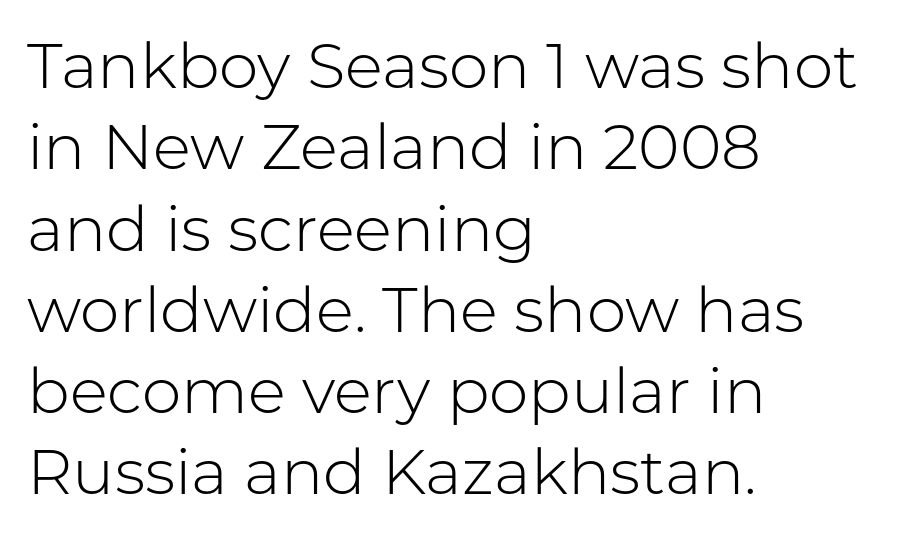
The image shows 63 px light sans-serif type, upright; set left-aligned, normal line spacing (1.29x), normal letter spacing, not underlined; low stroke contrast and a medium x-height.
